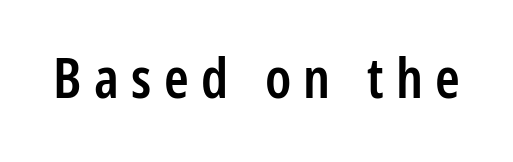
You could not count columns in this text — the font is proportionally spaced. The string is rendered with underlining switched off. Upright lettering throughout. I'd call this a sans setting — the letters go barefoot. These lines have a slow, spaced-out rhythm from letter to letter.
